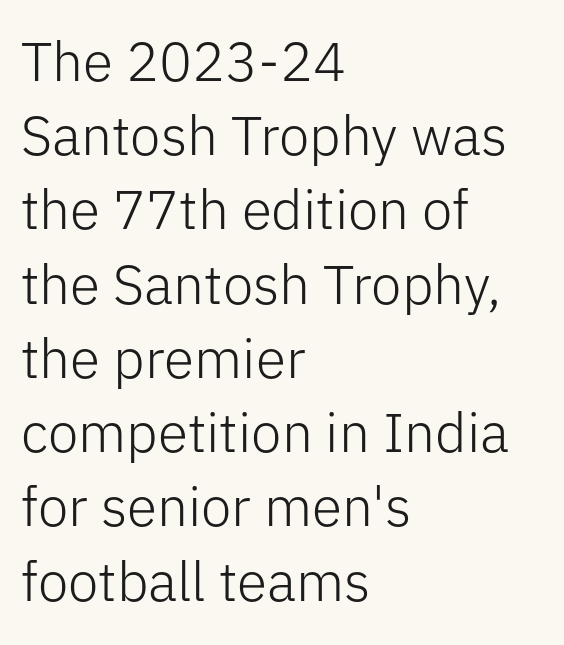
Posture: vertical. The text was rendered using a sans face with plain stroke endings. How are the letters spaced? Ordinarily, with no added tracking. Notice how descenders clear the ascenders below comfortably — that's standard leading. Teacher's note: observe the even left margin — that is flush-left alignment.
